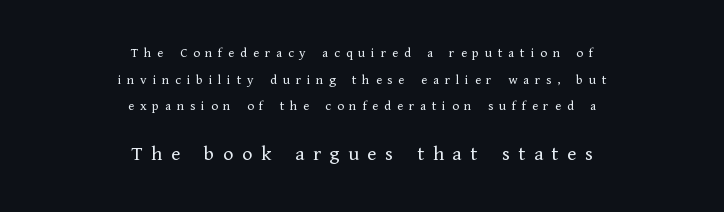
The compositor balanced each line on the midline. Note: smaller setting up top, larger setting below. Heaviness? Minimal to ordinary, like unemphasized prose. In terms of leading, this rendering errs on the spacious side. The line texture is sparse and dotted thanks to wide tracking.
